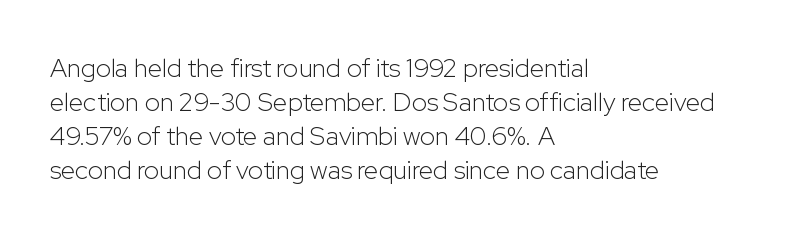
Q: Is the text bold? A: No.
Q: Is the text italic (slanted)? A: No, it is upright.
Q: Is the text underlined? A: No.
Q: How is the paragraph aligned? A: Left-aligned.
Q: Is the spacing between letters normal or unusually wide? A: Normal.
Q: Is the spacing between lines tight, normal or loose? A: Normal.
